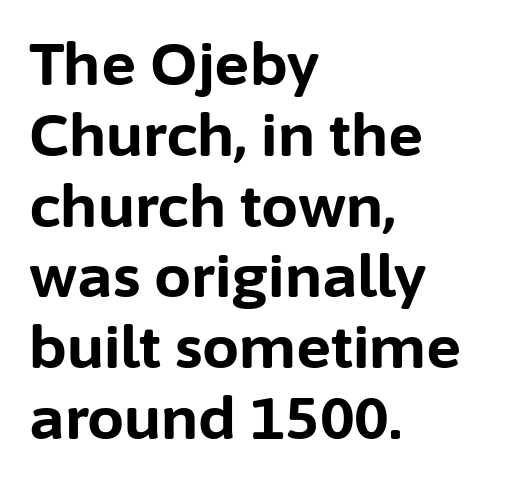
The image shows 59 px bold sans-serif type, upright; set left-aligned, line spacing 1.2x, normal letter spacing, not underlined; low stroke contrast and a medium x-height.
